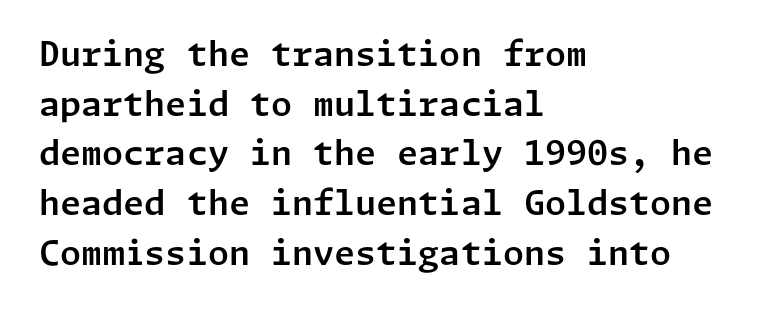
Q: Is the text italic (slanted)? A: No, it is upright.
Q: Is the typeface a serif or a sans-serif typeface? A: Sans-serif.
Q: Is the text underlined? A: No.
Q: How is the paragraph aligned? A: Left-aligned.
Q: Is the spacing between letters normal or unusually wide? A: Normal.
Q: Is the spacing between lines tight, normal or loose? A: Normal.
Q: Width (condensed, normal, or wide)? A: Normal.
Q: Stroke contrast? A: Low.
Q: x-height? A: Medium.
